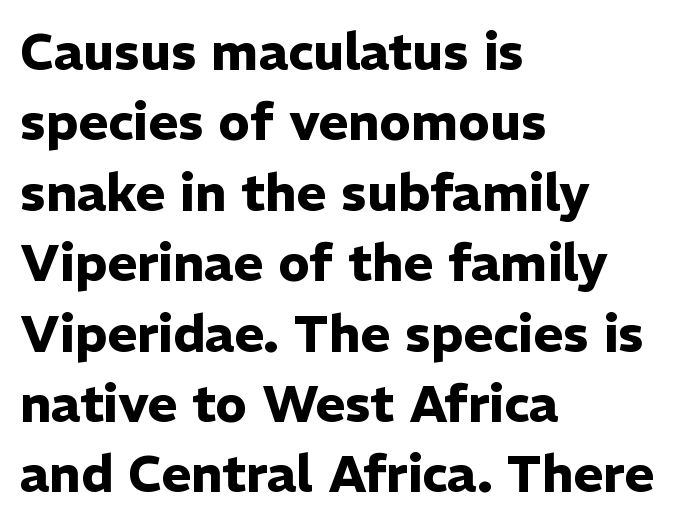
The image shows 51 px heavy sans-serif type, upright; set left-aligned, normal line spacing (1.38x), normal letter spacing, not underlined; low stroke contrast and a medium x-height.
